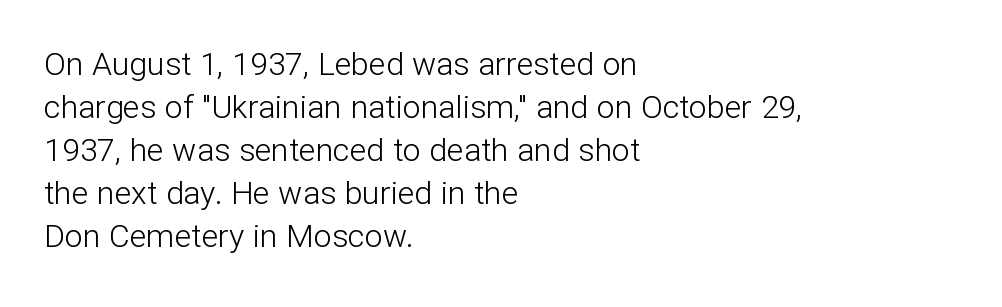
Q: Is the text bold? A: No.
Q: Is the text italic (slanted)? A: No, it is upright.
Q: Is the typeface a serif or a sans-serif typeface? A: Sans-serif.
Q: Is the text underlined? A: No.
Q: How is the paragraph aligned? A: Left-aligned.
Q: Is the spacing between letters normal or unusually wide? A: Normal.
Q: Is the spacing between lines tight, normal or loose? A: Normal.
Q: Width (condensed, normal, or wide)? A: Normal.
Q: Stroke contrast? A: Low.
Q: x-height? A: Medium.
Q: Monospaced? A: No.
